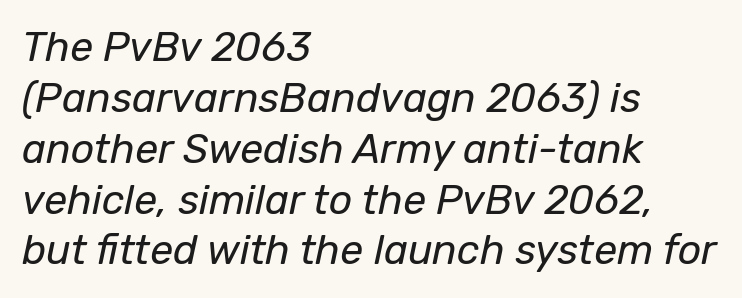
The image shows 41 px regular-weight type, italic (leaning right); set left-aligned, line spacing 1.24x, normal letter spacing, not underlined; low stroke contrast and a medium x-height.
